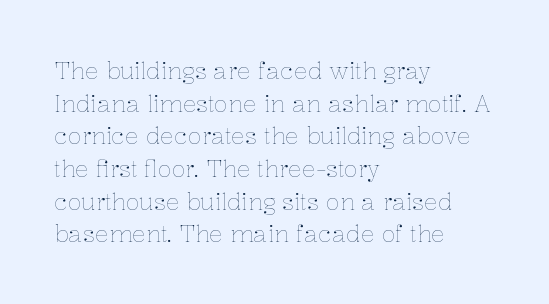
The image shows 23 px text type, upright; set left-aligned, normal line spacing (1.42x), normal letter spacing, not underlined.
